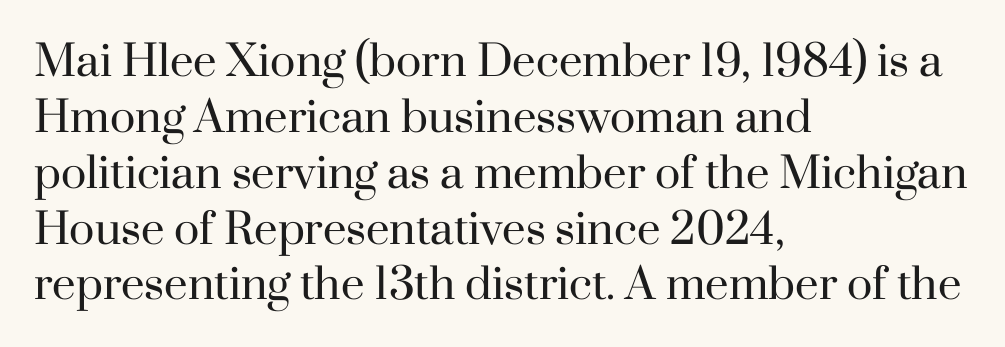
The image shows 42 px regular-weight serif type, upright; set left-aligned, normal line spacing (1.33x), normal letter spacing, not underlined; high stroke contrast and a small x-height.
